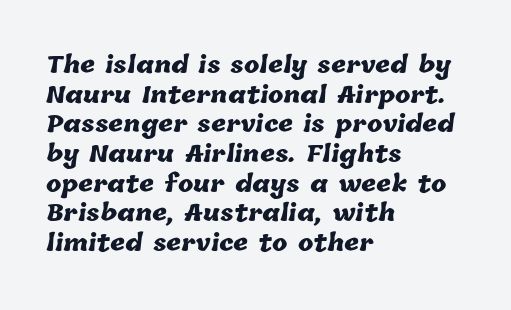
The image shows 23 px bold type; set left-aligned, normal line spacing (1.29x), normal letter spacing, not underlined.
